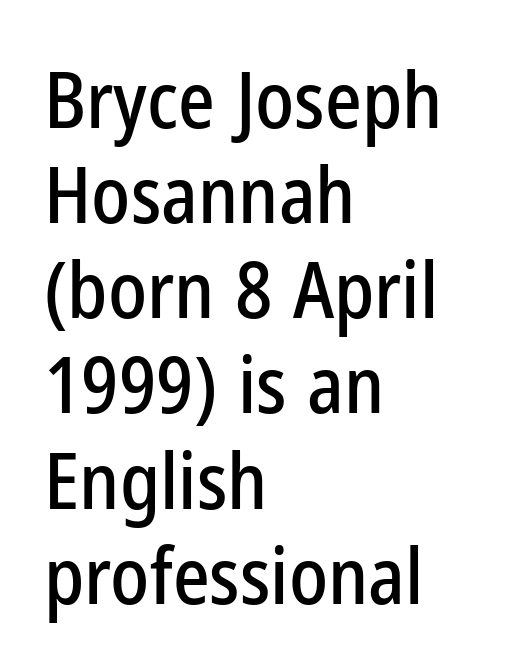
The image shows 78 px condensed sans-serif type, upright; set left-aligned, line spacing 1.22x, normal letter spacing, not underlined; low stroke contrast and a medium x-height.
